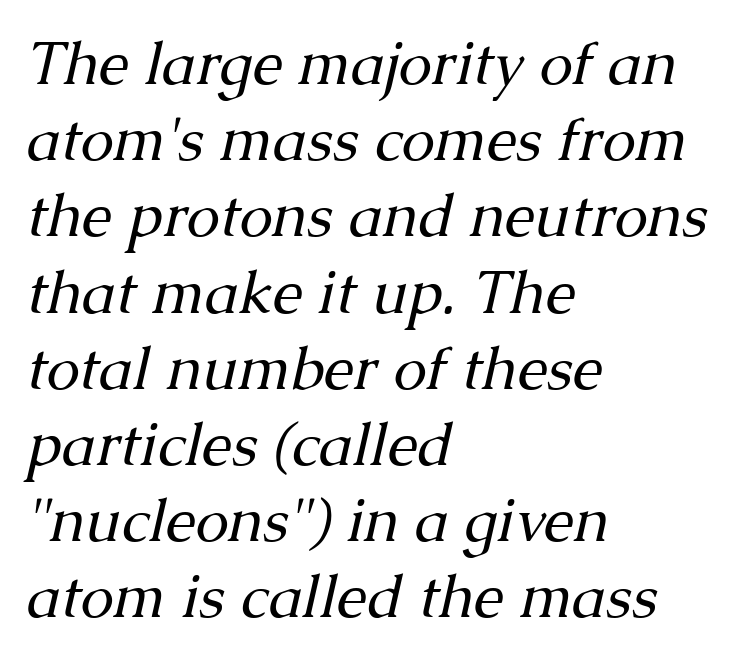
{"serif": "yes", "italic": "yes", "lean": "right", "slant_degrees": 13, "bold": "no", "weight": "regular", "width": "normal", "stroke_contrast": "medium", "x_height": "medium", "monospaced": "no", "underline": "no", "align": "left", "line_spacing": "normal", "line_spacing_ratio": 1.27, "letter_spacing": "normal", "letter_spacing_em": 0.0, "glyph_px": 60}
